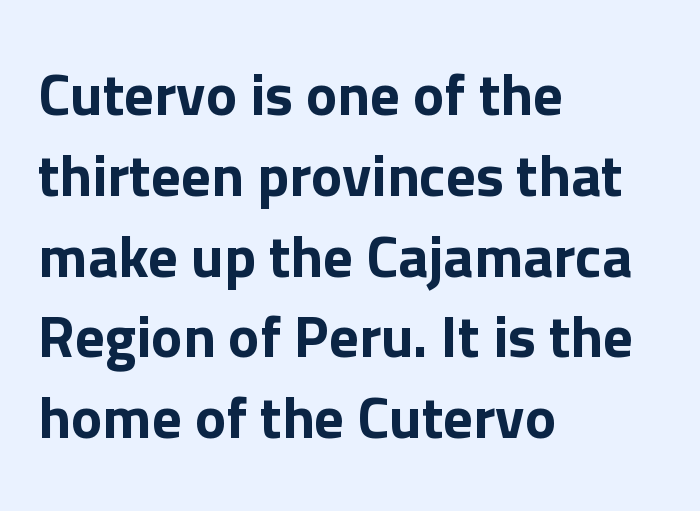
Summary of vertical rhythm: regular, with standard interline spacing. The designer went with a sans here, leaving each stem footless. These lines are set flush left with a ragged right edge. Does extra space separate the letters? No, they use regular spacing. Is there any slant? The stems are plumb. Descenders hang freely into open space.
